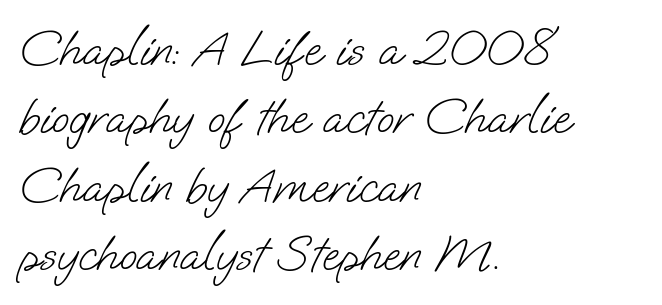
The image shows 51 px light sans-serif type; set left-aligned, normal line spacing (1.34x), normal letter spacing, not underlined; low stroke contrast and a small x-height.
